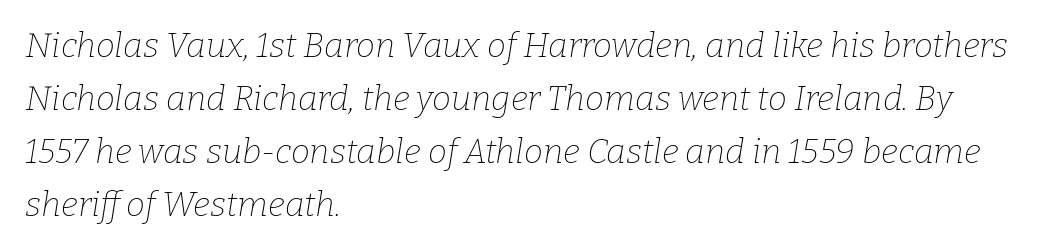
{"serif": "yes", "italic": "yes", "lean": "right", "slant_degrees": 9, "bold": "no", "weight": "thin", "width": "normal", "stroke_contrast": "low", "x_height": "medium", "monospaced": "no", "underline": "no", "align": "left", "line_spacing": "normal", "line_spacing_ratio": 1.56, "letter_spacing": "normal", "letter_spacing_em": 0.0, "glyph_px": 34}
